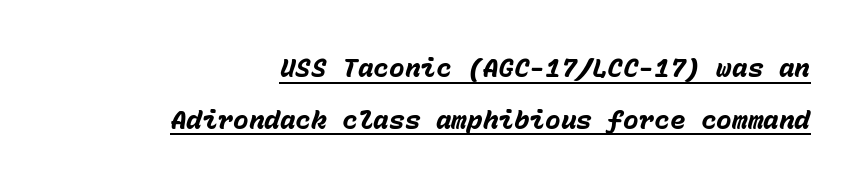
One glance says open: line gaps are wider than usual. Set as a true bold cut, around the 700 mark. Reading down the block, your eye finds every line finishing at a fixed right position. Here the glyphs are tracked normally, forming tight word shapes. A typesetter would mark this as italic. The rendered words wear a rule along their underside.
